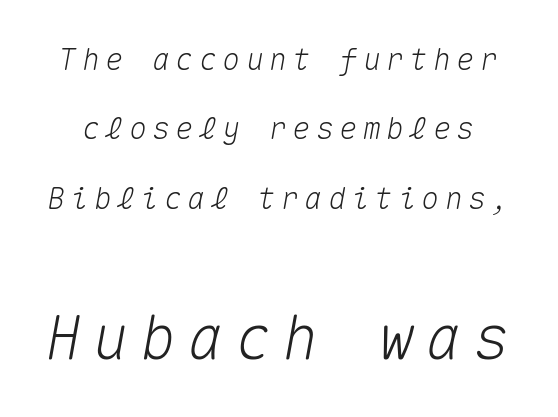
The specimen omits any rule beneath the text block's lines. Each letter, wide or thin by design, is forced into the same width here. Characters are canted at an angle relative to the baseline's perpendicular. The rendering enlarges the type as you move from the upper chunk to the lower.
